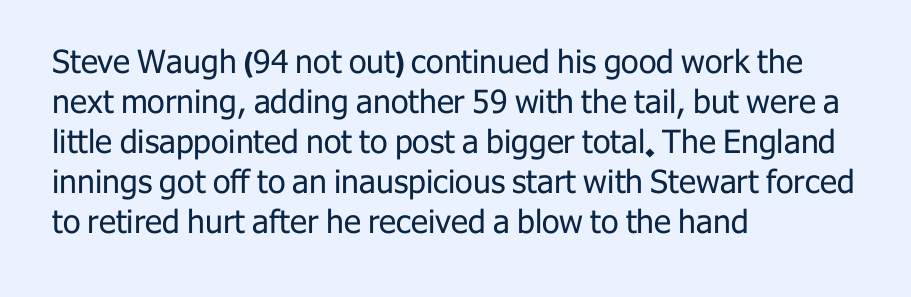
The image shows 32 px regular-weight sans-serif type, upright; set left-aligned, normal line spacing (1.25x), normal letter spacing, not underlined; low stroke contrast and a medium x-height.
